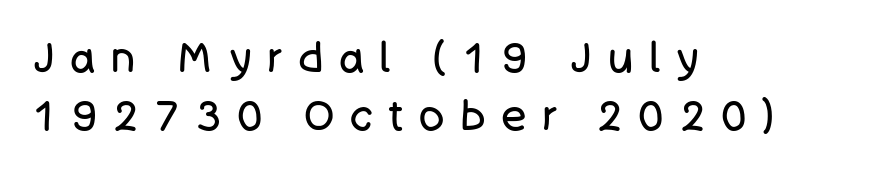
Alignment: flush left. Nobody drew a line under any word here. This sample keeps an unexceptional amount of space between lines. To sum up the face: it is a sans, with no serifs. This rendering widens character spacing well past its baseline value.
